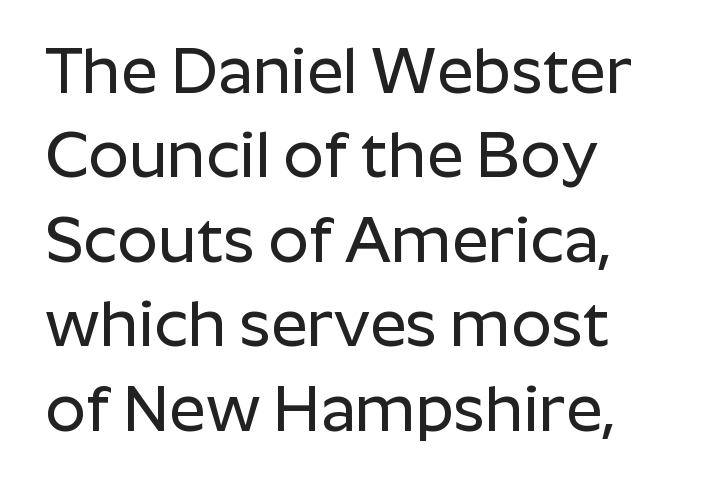
The image shows 64 px sans-serif type, upright; set left-aligned, normal line spacing (1.32x), normal letter spacing, not underlined; low stroke contrast and a medium x-height.
